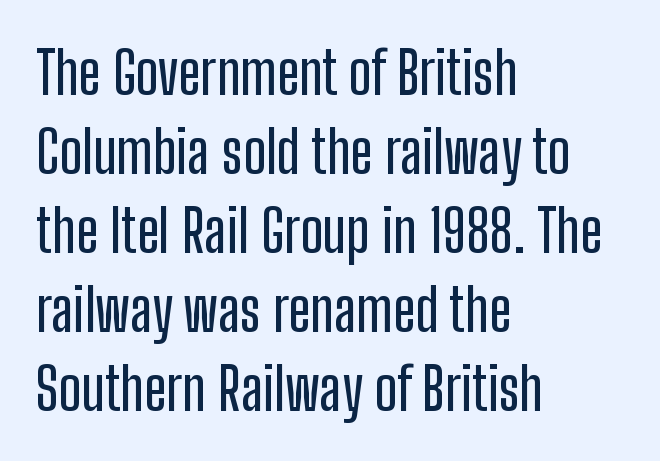
Honestly, there is no underline to notice here at all. You could call the tracking neutral — neither tight nor loose. Here the designer chose a conventional face with non-uniform glyph widths. Casual observation: everything's shoved over to the left. One glance says typical: line gaps are just what's usual. Letterform terminals end flat and unadorned throughout the passage.
